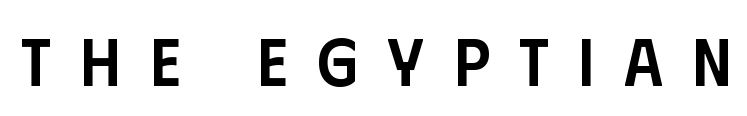
A clean baseline with only descenders dipping below it. The designer went with a sans here, leaving each stem footless. Think of a printed novel: that variable character pitch is what you see here. Short note: letters widely spaced.
